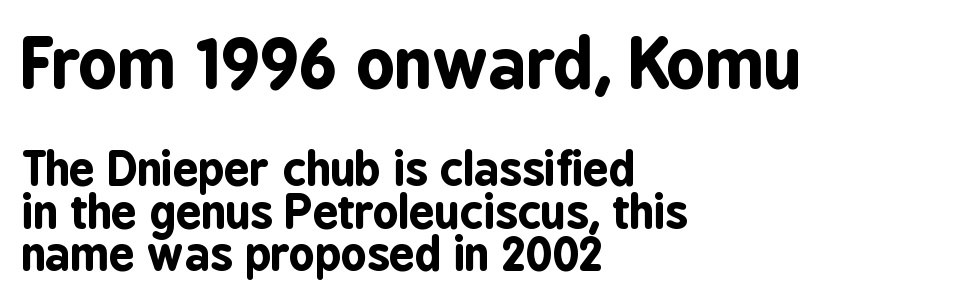
{"serif": "no", "italic": "no", "bold": "yes", "weight": "bold", "width": "condensed", "stroke_contrast": "low", "x_height": "medium", "monospaced": "no", "underline": "no", "align": "left", "line_spacing": "tight", "line_spacing_ratio": 0.95, "letter_spacing": "normal", "letter_spacing_em": 0.0, "larger_block": "first", "size_ratio": 1.51, "glyph_px": 68}
